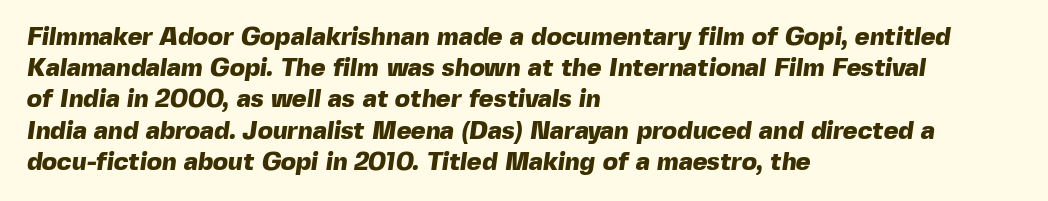
Q: Is the text bold? A: Yes.
Q: Is the text underlined? A: No.
Q: How is the paragraph aligned? A: Left-aligned.
Q: Is the spacing between letters normal or unusually wide? A: Normal.
Q: Is the spacing between lines tight, normal or loose? A: Normal.
